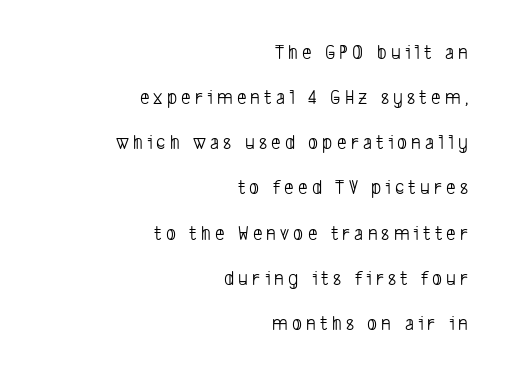
The passage is arranged like a letterhead date or caption credit — flush right. Check the space under the baseline: it is left empty. Ink coverage per letter is moderate at most. Loosely led — the rows are spread out. This sample uses expanded letter spacing, leaving extra air between glyphs.
